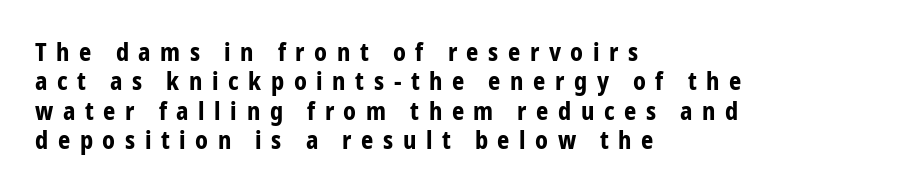
The image shows 24 px bold type, upright; set left-aligned, line spacing 1.22x, unusually wide letter spacing (+0.4 em), not underlined.
